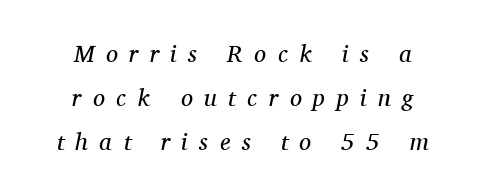
{"italic": "yes", "lean": "right", "slant_degrees": 11, "bold": "no", "underline": "no", "align": "center", "line_spacing_ratio": 1.84, "letter_spacing": "wide", "letter_spacing_em": 0.48, "glyph_px": 24}
